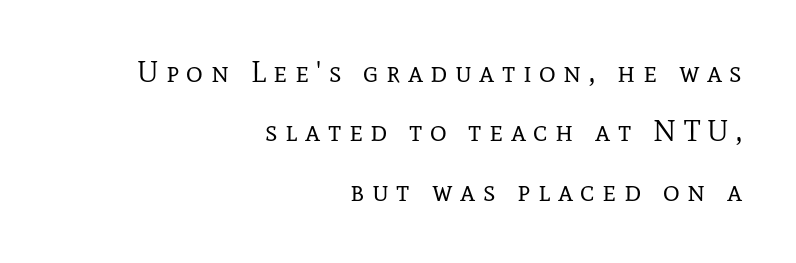
The image shows 29 px regular-weight serif type, upright; set right-aligned, loose line spacing (2.05x), unusually wide letter spacing (+0.26 em), not underlined; low stroke contrast and a medium x-height.
